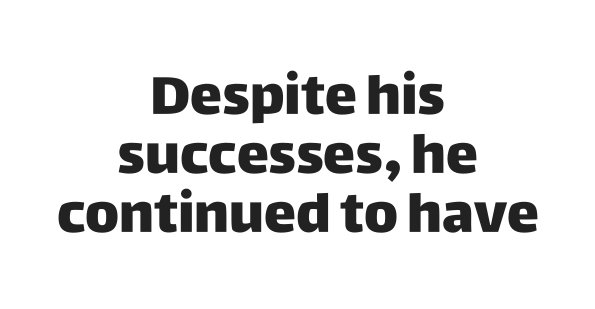
Q: Is the text italic (slanted)? A: No, it is upright.
Q: Is the typeface a serif or a sans-serif typeface? A: Sans-serif.
Q: Is the text underlined? A: No.
Q: How is the paragraph aligned? A: Centered.
Q: Is the spacing between letters normal or unusually wide? A: Normal.
Q: Is the spacing between lines tight, normal or loose? A: Tight.
Q: Width (condensed, normal, or wide)? A: Normal.
Q: Stroke contrast? A: Low.
Q: x-height? A: Large.
Q: Monospaced? A: No.
